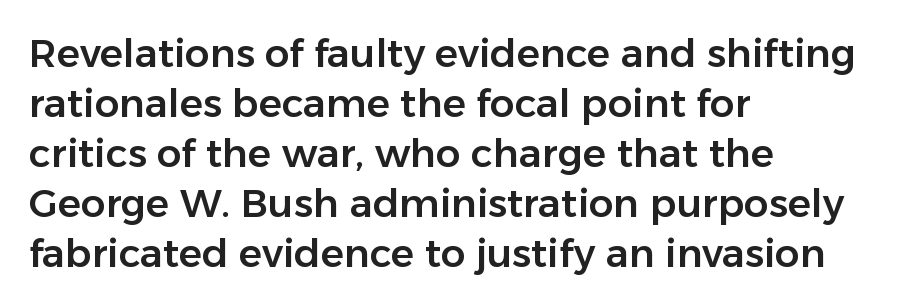
{"serif": "no", "italic": "no", "width": "normal", "stroke_contrast": "low", "x_height": "medium", "monospaced": "no", "underline": "no", "align": "left", "line_spacing": "normal", "line_spacing_ratio": 1.28, "letter_spacing": "normal", "letter_spacing_em": 0.0, "glyph_px": 39}
